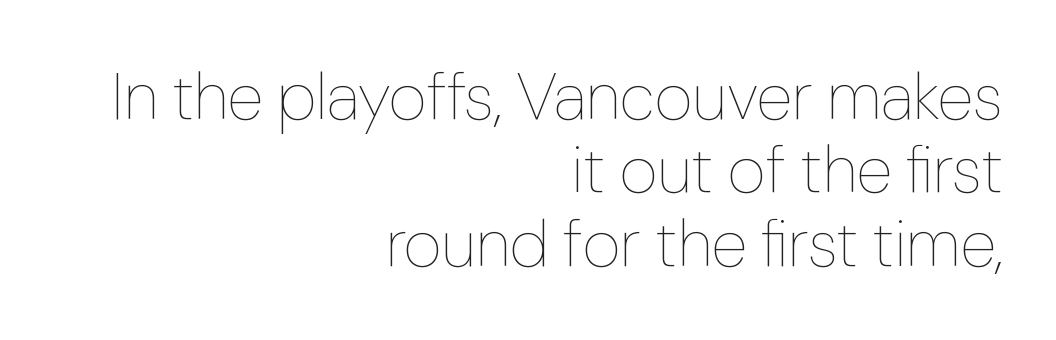
{"italic": "no", "bold": "no", "weight": "thin", "width": "normal", "stroke_contrast": "low", "x_height": "medium", "monospaced": "no", "underline": "no", "align": "right", "line_spacing": "tight", "line_spacing_ratio": 1.11, "letter_spacing": "normal", "letter_spacing_em": 0.0, "glyph_px": 66}
